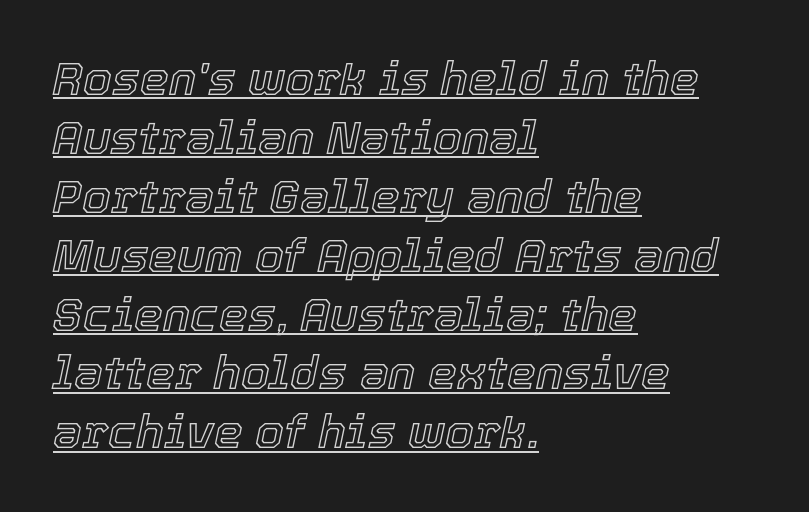
{"italic": "yes", "lean": "right", "slant_degrees": 12, "width": "normal", "x_height": "medium", "monospaced": "no", "underline": "yes", "align": "left", "line_spacing": "normal", "line_spacing_ratio": 1.28, "letter_spacing": "normal", "letter_spacing_em": 0.0, "glyph_px": 46}
